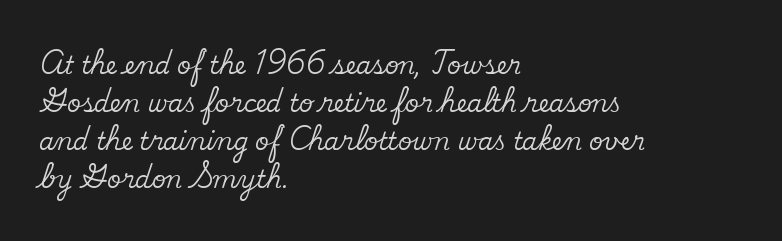
{"underline": "no", "align": "left", "line_spacing": "normal", "line_spacing_ratio": 1.59, "letter_spacing": "normal", "letter_spacing_em": 0.0, "glyph_px": 24}
